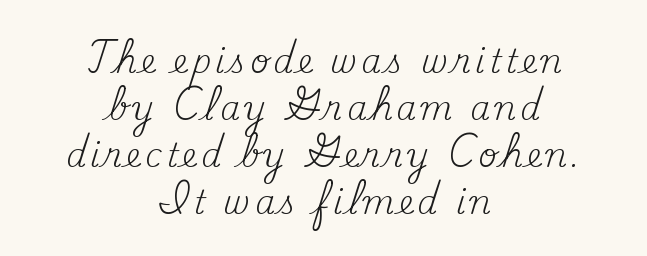
{"serif": "yes", "bold": "no", "weight": "regular", "width": "normal", "stroke_contrast": "medium", "x_height": "small", "monospaced": "no", "underline": "no", "align": "center", "line_spacing": "normal", "line_spacing_ratio": 1.47, "glyph_px": 32}
